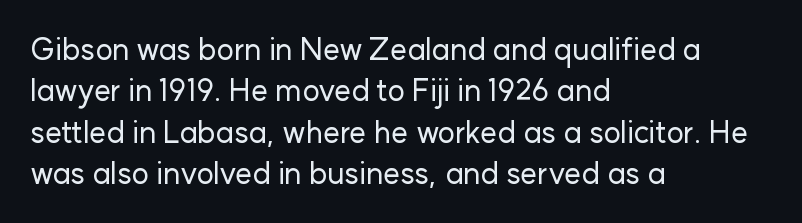
The image shows 30 px sans-serif type, upright; set left-aligned, normal line spacing (1.38x), normal letter spacing, not underlined; low stroke contrast and a medium x-height.
